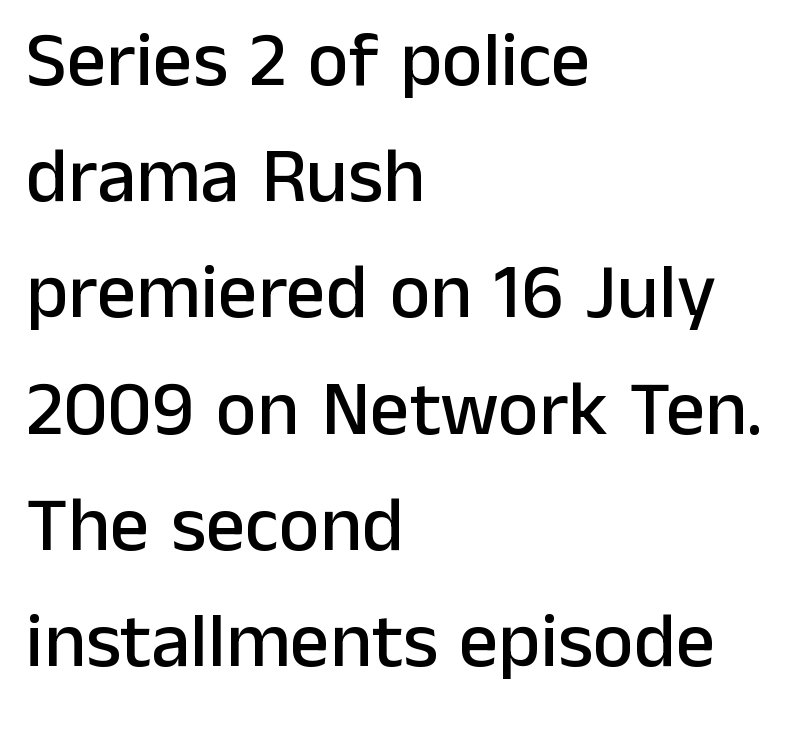
The image shows 78 px sans-serif type, upright; set left-aligned, normal line spacing (1.49x), normal letter spacing, not underlined; low stroke contrast and a medium x-height.
